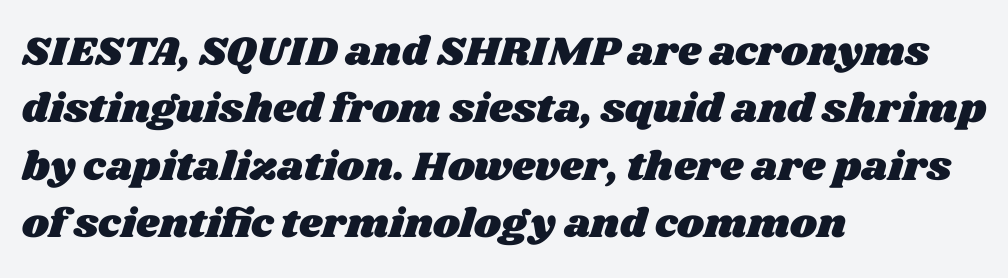
Vertically, the passage feels balanced, rows spaced as you'd expect. Is the block centered? No — it sits flush against the left margin. These lines are rendered in a variable-pitch font. The specimen omits any rule beneath the text block's lines. What stands out about the letter spacing? Nothing — it is the standard amount.
